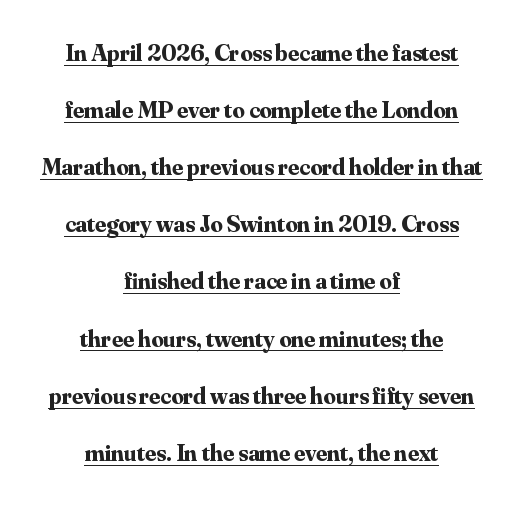
Nope, not italic — everything's standing straight. The block of text is sparse from top to bottom, with ample space between rows. The characters look thick and weighty, a clear bold. The line texture is even and compact thanks to regular tracking. The passage is arranged like a title page — every line centered. Each line of the rendering has a horizontal stroke beneath the glyphs.
